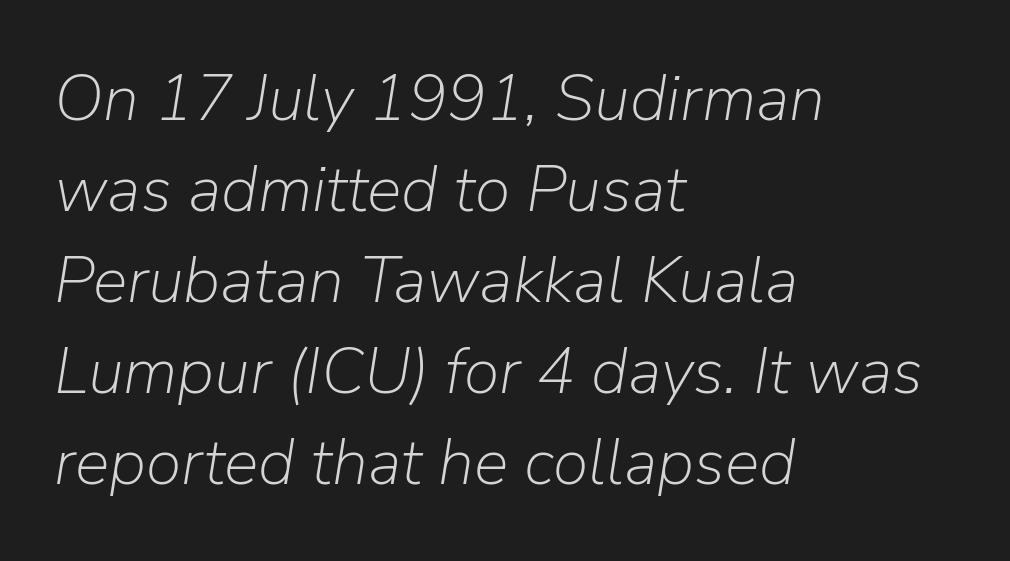
The image shows 65 px light type, italic (leaning right); set left-aligned, normal line spacing (1.4x), normal letter spacing, not underlined; low stroke contrast and a medium x-height.
